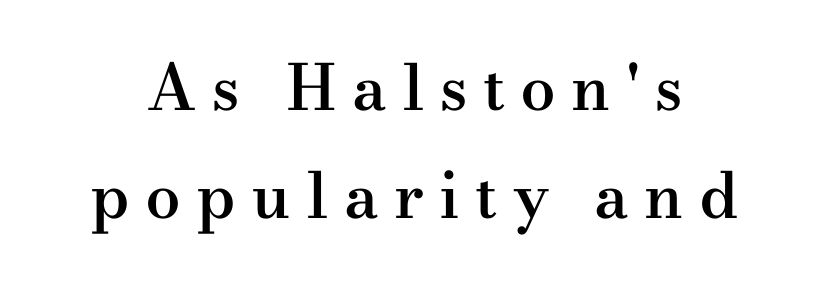
{"serif": "yes", "italic": "no", "bold": "semi", "weight": "semibold", "width": "wide", "stroke_contrast": "medium", "x_height": "small", "monospaced": "no", "underline": "no", "line_spacing_ratio": 1.72, "letter_spacing": "wide", "letter_spacing_em": 0.24, "glyph_px": 63}
